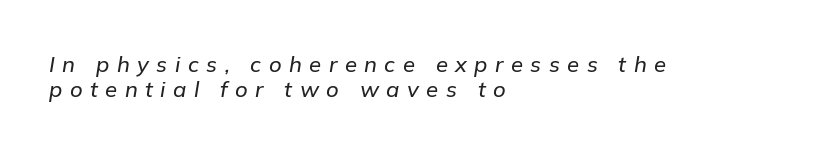
The image shows 22 px text type, italic (leaning right); set left-aligned, tight line spacing (1.13x), unusually wide letter spacing (+0.34 em), not underlined.
